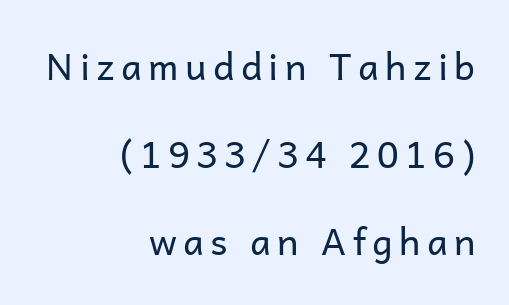
Rows of type keep a wide berth in the vertical direction. Teacher's note: observe the even right margin — that is flush-right alignment. Summary of weight: not heavy and not bold. A typesetter would label this face a sans.
